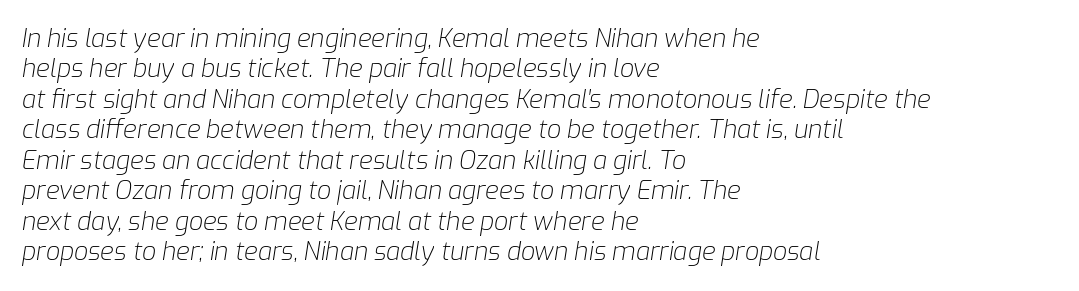
Q: Is the text bold? A: No.
Q: Is the text italic (slanted)? A: Yes, it leans right by about 9 degrees.
Q: Is the text underlined? A: No.
Q: How is the paragraph aligned? A: Left-aligned.
Q: Is the spacing between letters normal or unusually wide? A: Normal.
